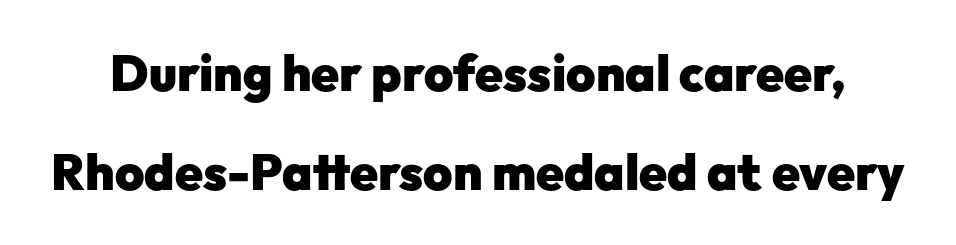
Successive baselines arrive slowly, with a big drop between each. Looks like regular typesetting: each glyph gets only the width it needs. Heavy, bold letterforms. This is the regular roman posture of the typeface. The rendering shows plain stroke endings on the letterforms — a sans-serif design.
